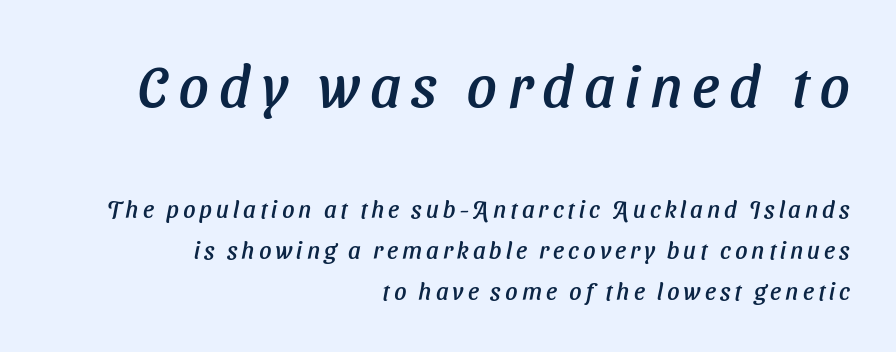
Q: Is the typeface a serif or a sans-serif typeface? A: Serif.
Q: Is the text underlined? A: No.
Q: How is the paragraph aligned? A: Right-aligned.
Q: Is the spacing between lines tight, normal or loose? A: Normal.
Q: Which block of text is set in a larger size, the first (top) or the second (bottom)? A: The first (top) one.
Q: Width (condensed, normal, or wide)? A: Normal.
Q: Stroke contrast? A: Low.
Q: x-height? A: Medium.
Q: Monospaced? A: No.
